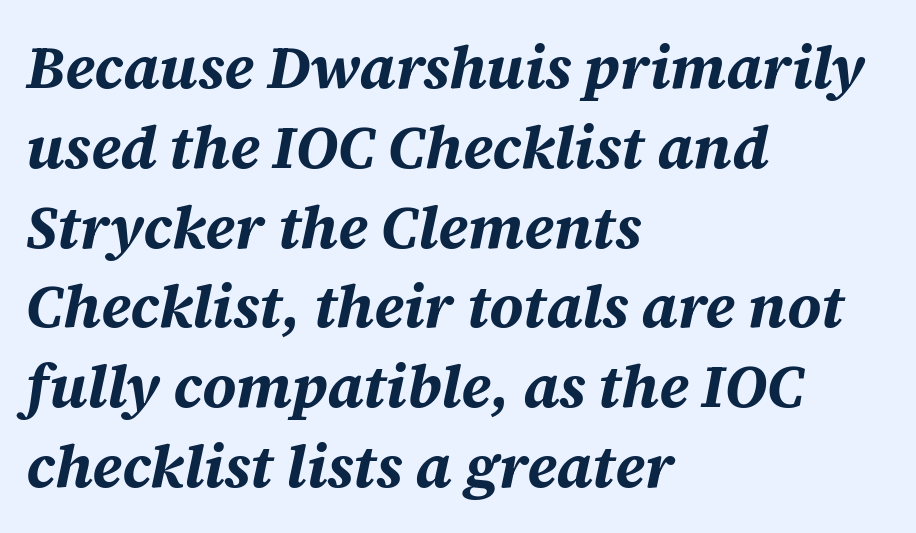
The image shows 60 px bold type, italic (leaning right); set left-aligned, normal line spacing (1.33x), normal letter spacing, not underlined; medium stroke contrast and a large x-height.
